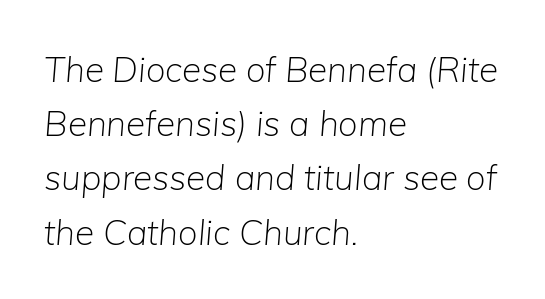
Q: Is the text bold? A: No.
Q: Is the text italic (slanted)? A: Yes, it leans right by about 5 degrees.
Q: Is the text underlined? A: No.
Q: How is the paragraph aligned? A: Left-aligned.
Q: Is the spacing between letters normal or unusually wide? A: Normal.
Q: Is the spacing between lines tight, normal or loose? A: Normal.
Q: Width (condensed, normal, or wide)? A: Normal.
Q: Stroke contrast? A: Low.
Q: x-height? A: Medium.
Q: Monospaced? A: No.
